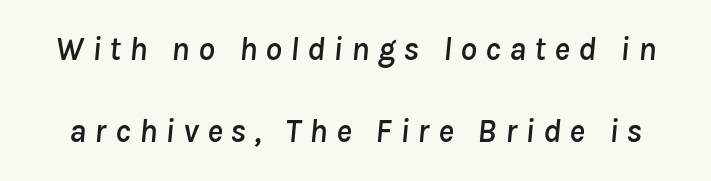
{"italic": "yes", "lean": "right", "slant_degrees": 8, "width": "normal", "stroke_contrast": "low", "x_height": "medium", "monospaced": "no", "underline": "no", "line_spacing": "loose", "line_spacing_ratio": 2.49, "letter_spacing": "wide", "letter_spacing_em": 0.25, "glyph_px": 33}
